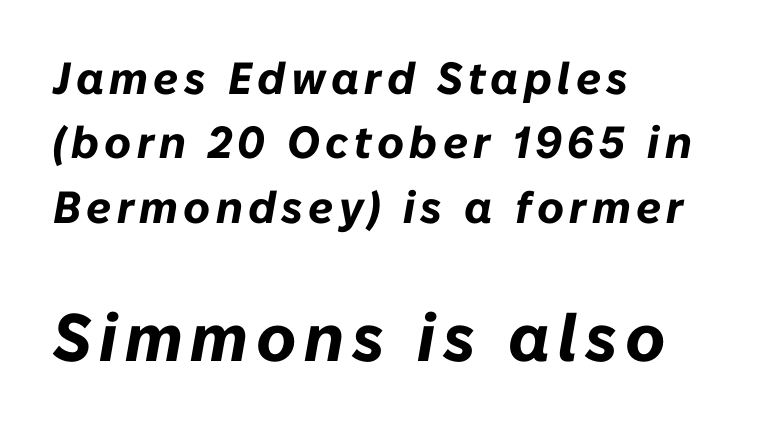
Q: Is the text bold? A: Yes.
Q: Is the text italic (slanted)? A: Yes, it leans right by about 10 degrees.
Q: Is the text underlined? A: No.
Q: How is the paragraph aligned? A: Left-aligned.
Q: Is the spacing between lines tight, normal or loose? A: Normal.
Q: Which block of text is set in a larger size, the first (top) or the second (bottom)? A: The second (bottom) one.
Q: Width (condensed, normal, or wide)? A: Normal.
Q: Stroke contrast? A: Low.
Q: x-height? A: Medium.
Q: Monospaced? A: No.
